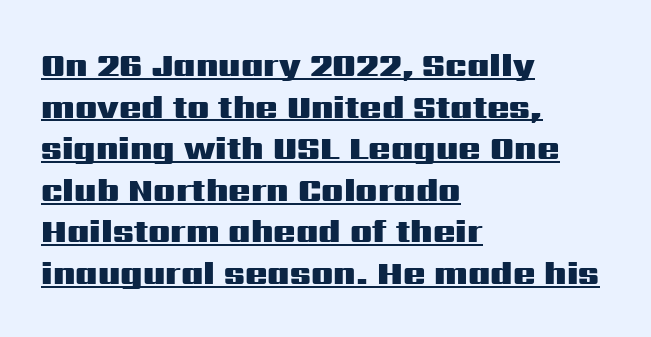
{"serif": "no", "italic": "no", "bold": "yes", "weight": "heavy", "width": "wide", "stroke_contrast": "medium", "x_height": "medium", "monospaced": "no", "underline": "yes", "align": "left", "line_spacing": "normal", "line_spacing_ratio": 1.26, "letter_spacing": "normal", "letter_spacing_em": 0.0, "glyph_px": 33}
